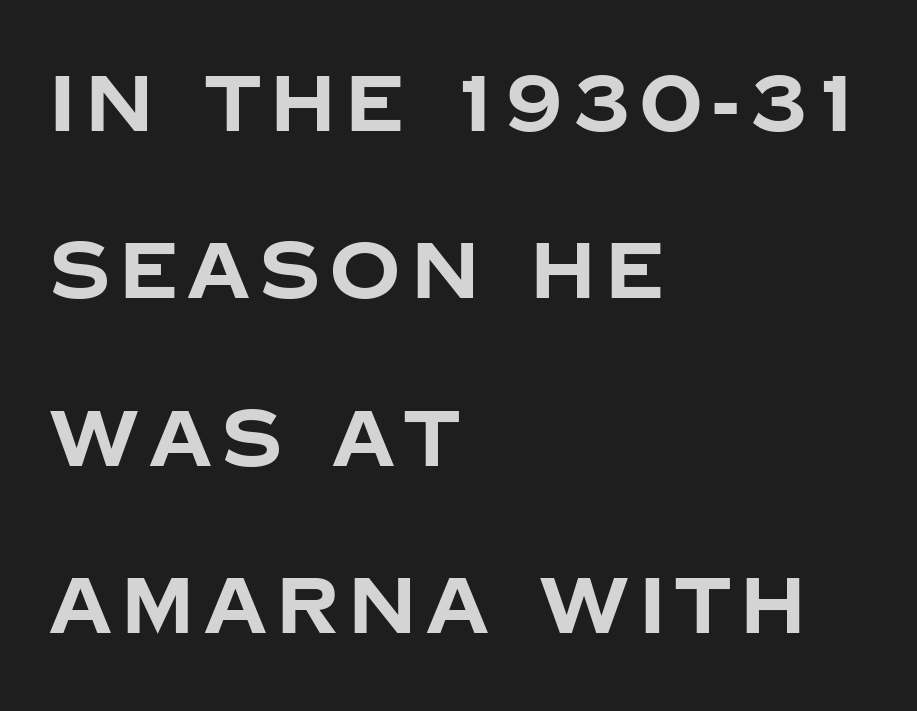
{"serif": "no", "italic": "no", "bold": "yes", "weight": "bold", "width": "normal", "stroke_contrast": "low", "x_height": "large", "monospaced": "no", "underline": "no", "align": "left", "line_spacing": "loose", "line_spacing_ratio": 2.12, "glyph_px": 79}
